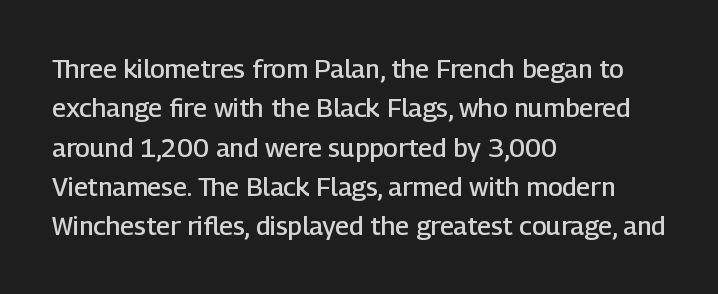
Q: Is the text bold? A: Semi-bold.
Q: Is the text italic (slanted)? A: No, it is upright.
Q: Is the text underlined? A: No.
Q: How is the paragraph aligned? A: Left-aligned.
Q: Is the spacing between letters normal or unusually wide? A: Normal.
Q: Is the spacing between lines tight, normal or loose? A: Normal.
